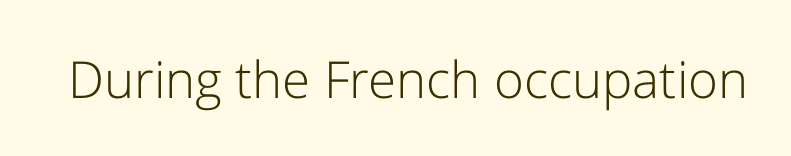
The image shows 51 px light sans-serif type, upright; set normal letter spacing, not underlined; low stroke contrast and a medium x-height.
